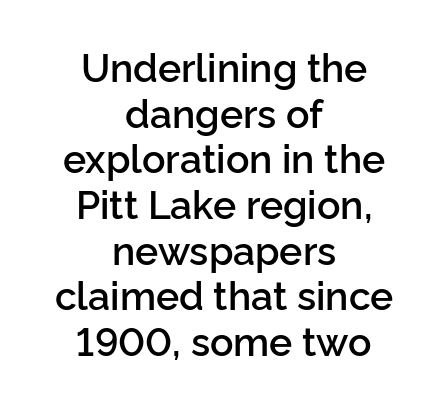
Q: Is the text bold? A: Semi-bold.
Q: Is the text italic (slanted)? A: No, it is upright.
Q: Is the typeface a serif or a sans-serif typeface? A: Sans-serif.
Q: Is the text underlined? A: No.
Q: How is the paragraph aligned? A: Centered.
Q: Is the spacing between letters normal or unusually wide? A: Normal.
Q: Width (condensed, normal, or wide)? A: Normal.
Q: Stroke contrast? A: Low.
Q: x-height? A: Medium.
Q: Monospaced? A: No.
